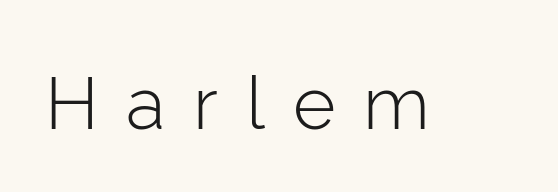
The image shows 73 px light sans-serif type, upright; set unusually wide letter spacing (+0.38 em), not underlined; low stroke contrast and a medium x-height.
